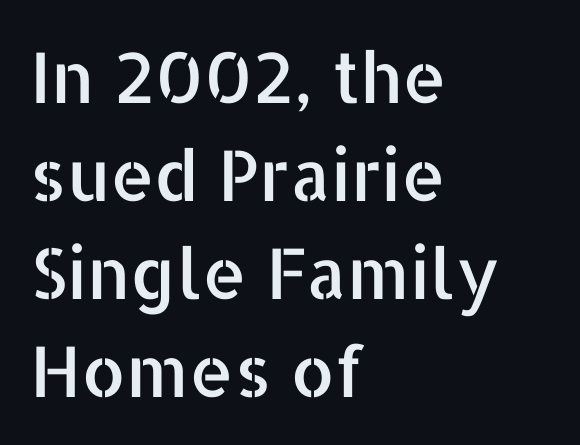
Q: Is the text italic (slanted)? A: No, it is upright.
Q: Is the typeface a serif or a sans-serif typeface? A: Sans-serif.
Q: Is the text underlined? A: No.
Q: How is the paragraph aligned? A: Left-aligned.
Q: Is the spacing between letters normal or unusually wide? A: Normal.
Q: Is the spacing between lines tight, normal or loose? A: Normal.
Q: Width (condensed, normal, or wide)? A: Normal.
Q: Stroke contrast? A: Low.
Q: x-height? A: Medium.
Q: Monospaced? A: No.
